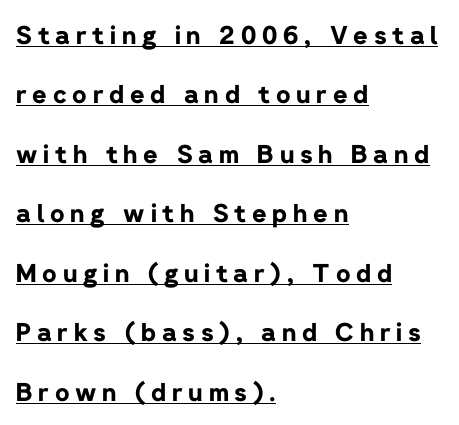
{"italic": "no", "bold": "yes", "underline": "yes", "align": "left", "line_spacing": "loose", "line_spacing_ratio": 2.38, "letter_spacing": "wide", "letter_spacing_em": 0.23, "glyph_px": 25}
